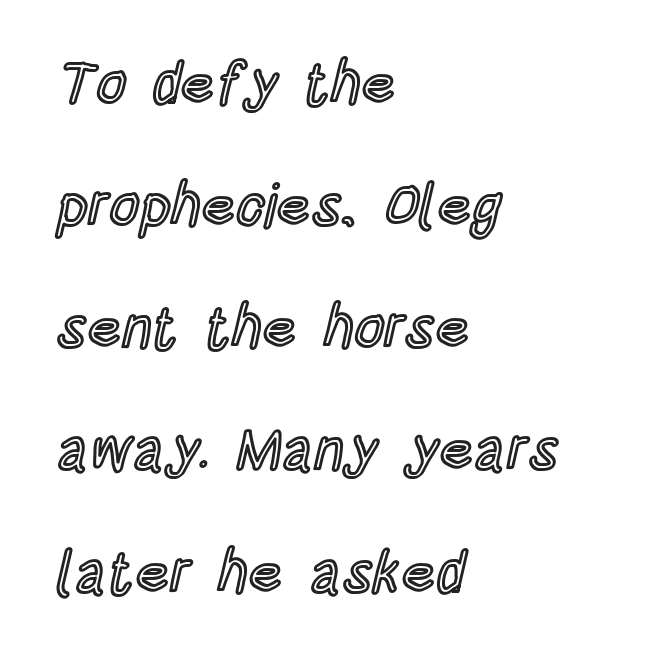
{"width": "condensed", "x_height": "large", "monospaced": "no", "underline": "no", "align": "left", "line_spacing": "loose", "line_spacing_ratio": 2.07, "letter_spacing": "normal", "letter_spacing_em": 0.0, "glyph_px": 59}
